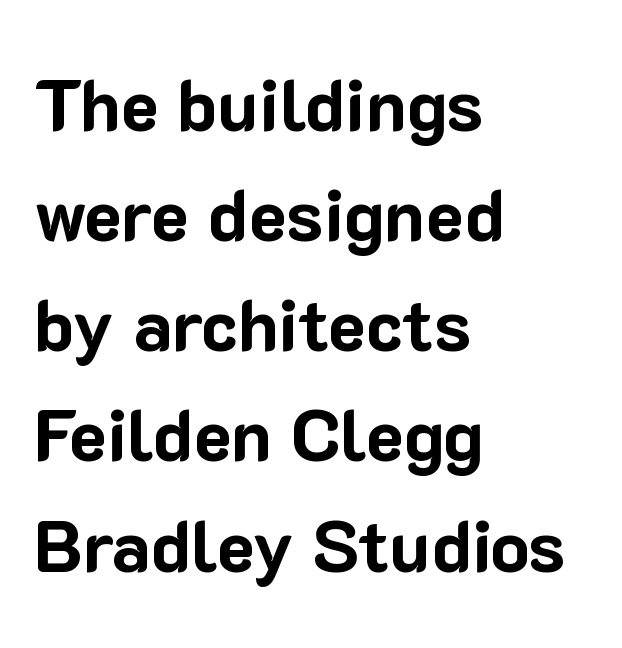
Q: Is the text bold? A: Yes.
Q: Is the text italic (slanted)? A: No, it is upright.
Q: Is the typeface a serif or a sans-serif typeface? A: Sans-serif.
Q: Is the text underlined? A: No.
Q: How is the paragraph aligned? A: Left-aligned.
Q: Is the spacing between letters normal or unusually wide? A: Normal.
Q: Is the spacing between lines tight, normal or loose? A: Normal.
Q: Width (condensed, normal, or wide)? A: Normal.
Q: Stroke contrast? A: Low.
Q: x-height? A: Medium.
Q: Monospaced? A: No.
